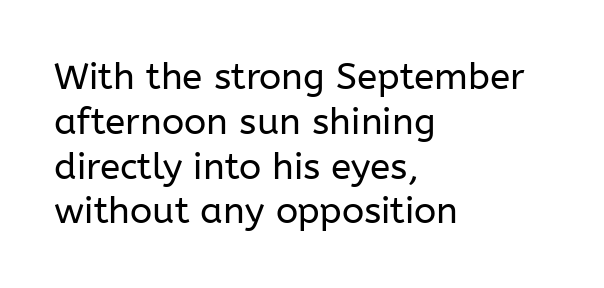
The image shows 37 px regular-weight sans-serif type, upright; set left-aligned, line spacing 1.21x, normal letter spacing, not underlined; low stroke contrast and a medium x-height.
